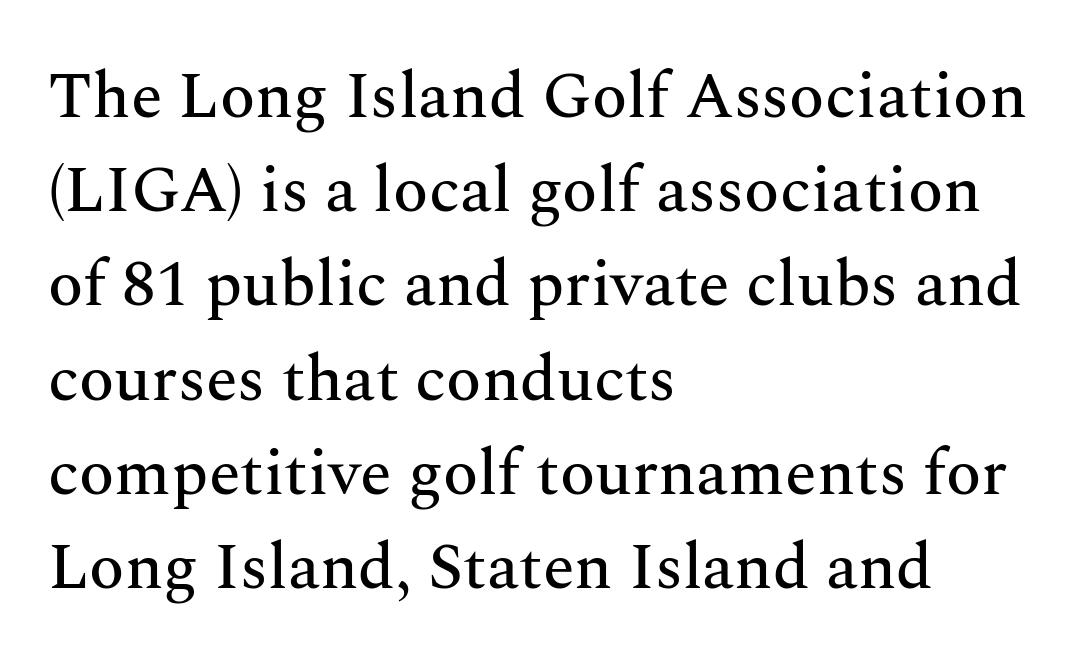
Q: Is the text italic (slanted)? A: No, it is upright.
Q: Is the typeface a serif or a sans-serif typeface? A: Serif.
Q: Is the text underlined? A: No.
Q: How is the paragraph aligned? A: Left-aligned.
Q: Is the spacing between letters normal or unusually wide? A: Normal.
Q: Is the spacing between lines tight, normal or loose? A: Normal.
Q: Width (condensed, normal, or wide)? A: Normal.
Q: Stroke contrast? A: Medium.
Q: x-height? A: Medium.
Q: Monospaced? A: No.
